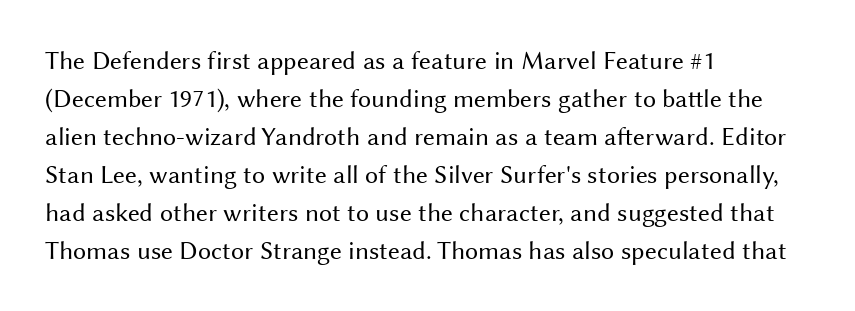
{"italic": "no", "bold": "no", "underline": "no", "align": "left", "line_spacing": "normal", "line_spacing_ratio": 1.46, "letter_spacing": "normal", "letter_spacing_em": 0.0, "glyph_px": 26}
